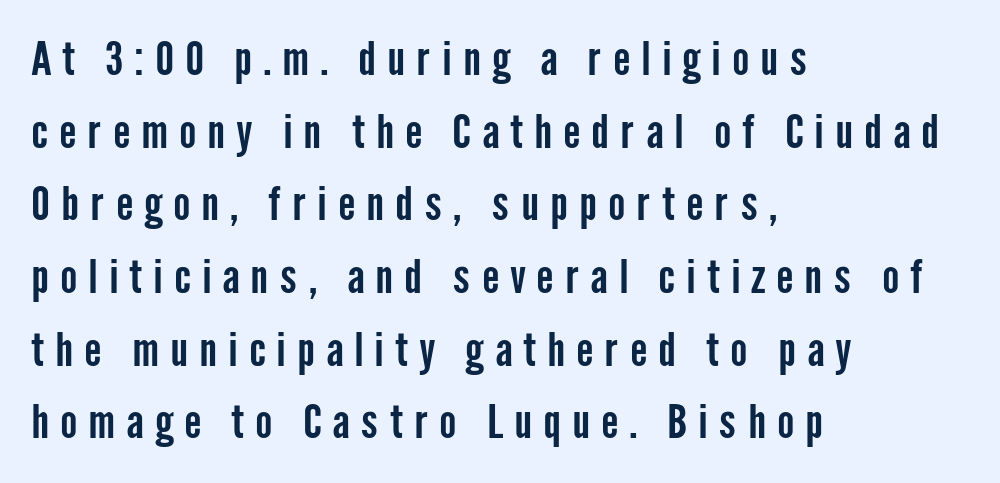
The image shows 46 px condensed sans-serif type, upright; set left-aligned, normal line spacing (1.58x), unusually wide letter spacing (+0.24 em), not underlined; low stroke contrast and a medium x-height.
